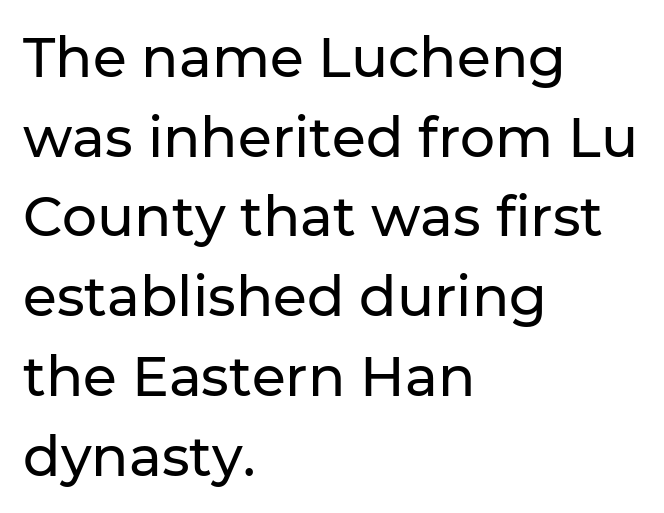
This is roman type, the default non-slanted kind. This sample uses a sans-serif face. The space beneath each line is pristine and unruled. The horizontal fit of the characters is conventional and even.
